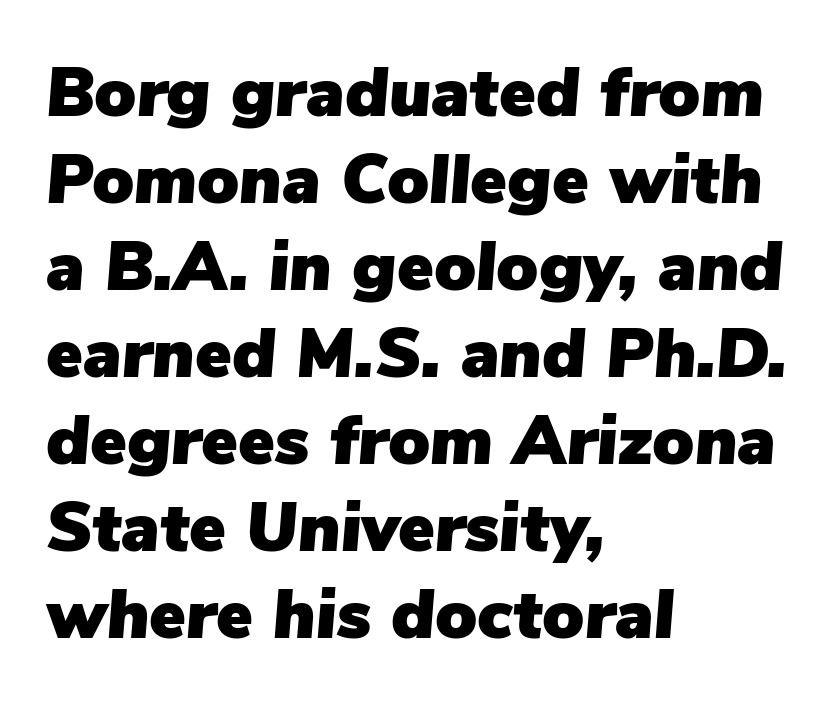
A typesetter would call this proportional, since set widths differ per character. Quick note: interline space is typical. The passage shown has conventional tracking throughout. Would a proofreader flag this as italicized? Yes. The specimen omits any rule beneath the text block's lines.
